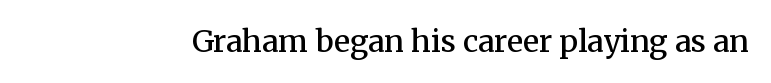
Q: Is the text bold? A: Semi-bold.
Q: Is the text italic (slanted)? A: No, it is upright.
Q: Is the typeface a serif or a sans-serif typeface? A: Serif.
Q: Is the text underlined? A: No.
Q: Is the spacing between letters normal or unusually wide? A: Normal.
Q: Width (condensed, normal, or wide)? A: Normal.
Q: Stroke contrast? A: Medium.
Q: x-height? A: Medium.
Q: Monospaced? A: No.
